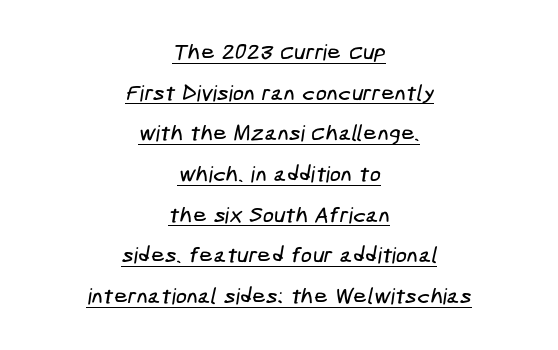
The image shows 22 px text type; set centered, line spacing 1.85x, normal letter spacing, underlined.
